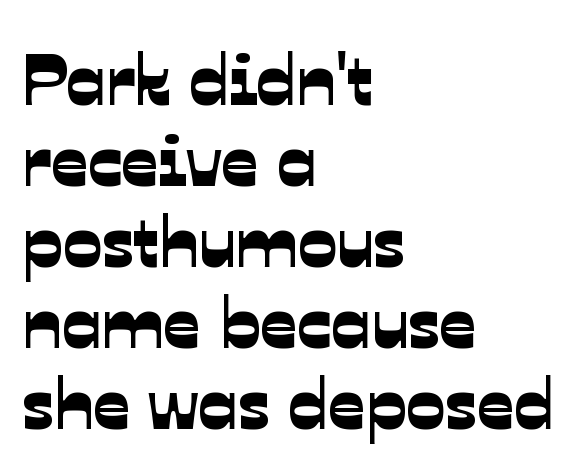
Q: Is the typeface a serif or a sans-serif typeface? A: Sans-serif.
Q: Is the text underlined? A: No.
Q: How is the paragraph aligned? A: Left-aligned.
Q: Is the spacing between letters normal or unusually wide? A: Normal.
Q: Is the spacing between lines tight, normal or loose? A: Tight.
Q: Width (condensed, normal, or wide)? A: Normal.
Q: Stroke contrast? A: Low.
Q: x-height? A: Medium.
Q: Monospaced? A: No.
